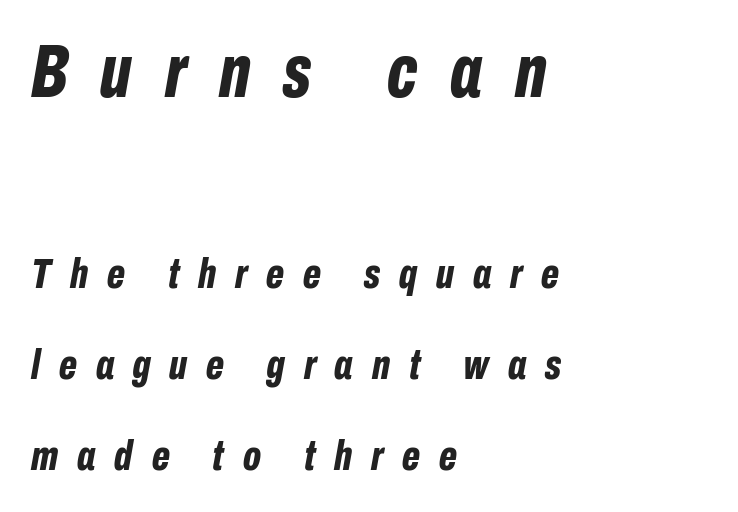
Q: Is the text bold? A: Yes.
Q: Is the text italic (slanted)? A: Yes, it leans right by about 10 degrees.
Q: Is the text underlined? A: No.
Q: How is the paragraph aligned? A: Left-aligned.
Q: Is the spacing between letters normal or unusually wide? A: Unusually wide.
Q: Is the spacing between lines tight, normal or loose? A: Loose.
Q: Which block of text is set in a larger size, the first (top) or the second (bottom)? A: The first (top) one.
Q: Width (condensed, normal, or wide)? A: Condensed.
Q: Stroke contrast? A: Low.
Q: x-height? A: Medium.
Q: Monospaced? A: No.
